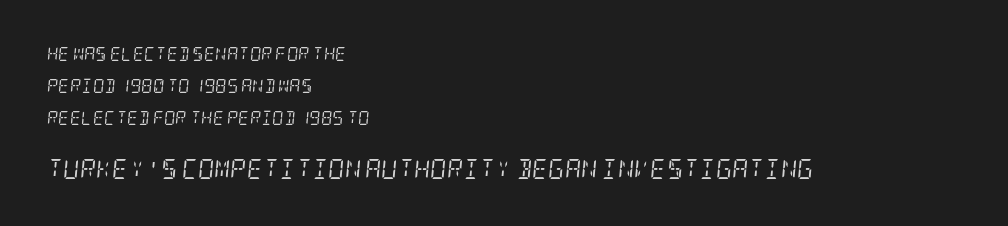
The image shows 20 px text type, italic (leaning right); set left-aligned, loose line spacing (2.28x), normal letter spacing, not underlined; the second (bottom) block is 1.43x larger.
